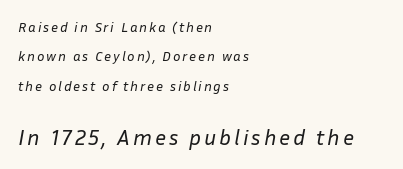
The image shows 22 px text type, italic (leaning right); set left-aligned, loose line spacing (2.09x), not underlined; the second (bottom) block is 1.57x larger.
